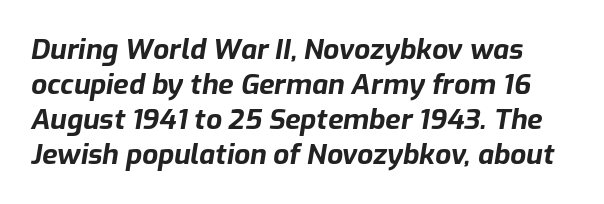
Each row of text sits above clean, open space. The rendering keeps characters at their native spacing. Looks like regular typesetting: each glyph gets only the width it needs. Tall strokes in this sample are angled rather than plumb.
